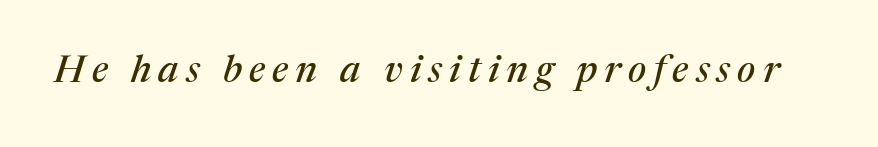
Q: Is the text italic (slanted)? A: Yes, it leans right by about 17 degrees.
Q: Is the typeface a serif or a sans-serif typeface? A: Serif.
Q: Is the text underlined? A: No.
Q: Width (condensed, normal, or wide)? A: Normal.
Q: Stroke contrast? A: Medium.
Q: x-height? A: Medium.
Q: Monospaced? A: No.
